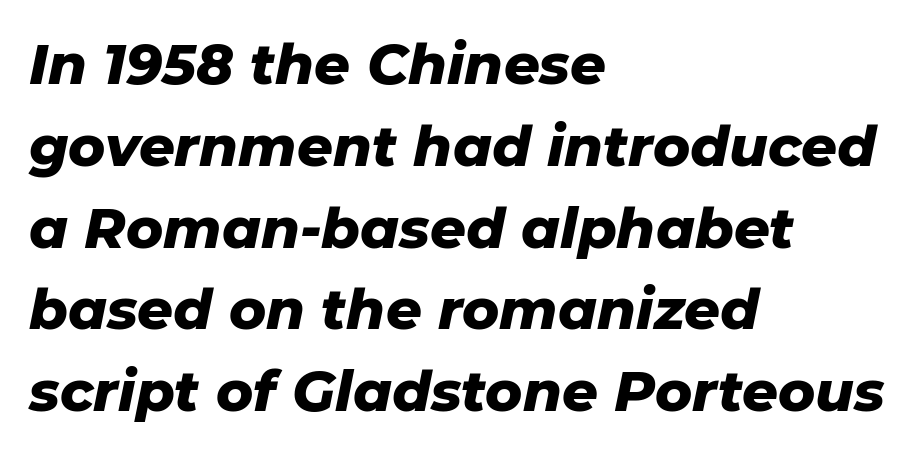
Q: Is the text bold? A: Yes.
Q: Is the text italic (slanted)? A: Yes, it leans right by about 11 degrees.
Q: Is the text underlined? A: No.
Q: How is the paragraph aligned? A: Left-aligned.
Q: Is the spacing between letters normal or unusually wide? A: Normal.
Q: Is the spacing between lines tight, normal or loose? A: Normal.
Q: Width (condensed, normal, or wide)? A: Normal.
Q: Stroke contrast? A: Low.
Q: x-height? A: Medium.
Q: Monospaced? A: No.
